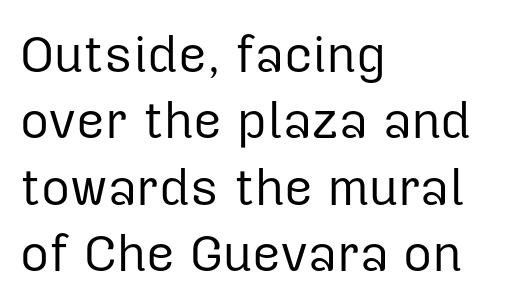
Descender tails drop into unmarked territory. Examine the stroke ends and you'll find no serifs. These lines sit exactly where default settings would place them. Every stem runs plumb, perpendicular to the baseline.
